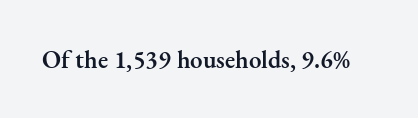
The image shows 25 px text type, upright; set normal letter spacing, not underlined.
